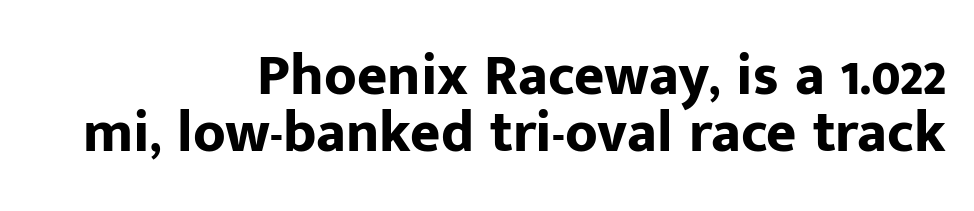
Q: Is the text bold? A: Yes.
Q: Is the text italic (slanted)? A: No, it is upright.
Q: Is the typeface a serif or a sans-serif typeface? A: Sans-serif.
Q: Is the text underlined? A: No.
Q: How is the paragraph aligned? A: Right-aligned.
Q: Is the spacing between letters normal or unusually wide? A: Normal.
Q: Is the spacing between lines tight, normal or loose? A: Tight.
Q: Width (condensed, normal, or wide)? A: Normal.
Q: Stroke contrast? A: Low.
Q: x-height? A: Medium.
Q: Monospaced? A: No.
